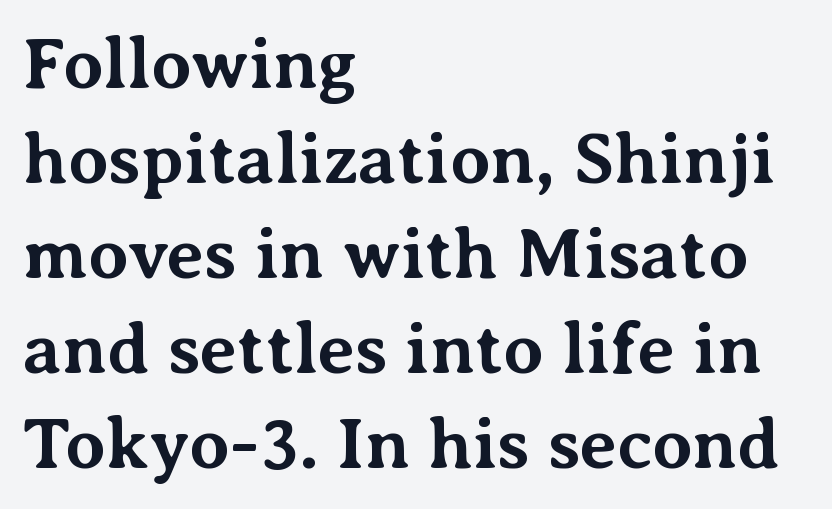
Serifs: yes, visible at the terminals of the letterforms. Horizontal alignment here is leftward, the default for most running prose. The typography opts for an upright posture over an oblique one. Do the characters align in a grid? No, the font is proportional.
